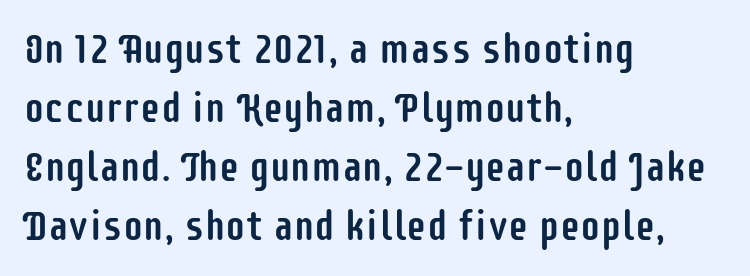
Q: Is the text italic (slanted)? A: No, it is upright.
Q: Is the typeface a serif or a sans-serif typeface? A: Sans-serif.
Q: Is the text underlined? A: No.
Q: How is the paragraph aligned? A: Left-aligned.
Q: Is the spacing between letters normal or unusually wide? A: Normal.
Q: Is the spacing between lines tight, normal or loose? A: Normal.
Q: Width (condensed, normal, or wide)? A: Condensed.
Q: Stroke contrast? A: Low.
Q: x-height? A: Large.
Q: Monospaced? A: No.
